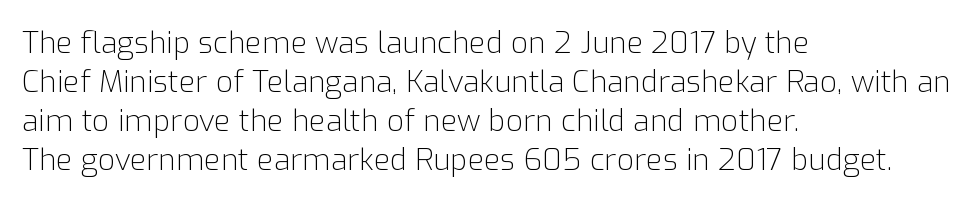
Q: Is the text bold? A: No.
Q: Is the text italic (slanted)? A: No, it is upright.
Q: Is the typeface a serif or a sans-serif typeface? A: Sans-serif.
Q: Is the text underlined? A: No.
Q: How is the paragraph aligned? A: Left-aligned.
Q: Is the spacing between letters normal or unusually wide? A: Normal.
Q: Is the spacing between lines tight, normal or loose? A: Normal.
Q: Width (condensed, normal, or wide)? A: Normal.
Q: Stroke contrast? A: Low.
Q: x-height? A: Medium.
Q: Monospaced? A: No.
